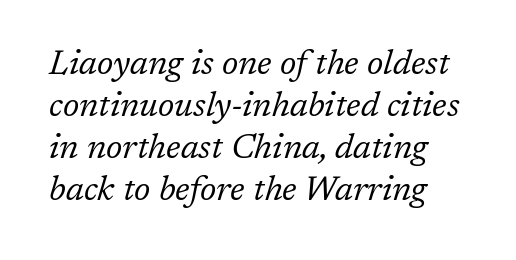
The image shows 34 px regular-weight serif type, italic (leaning right); set line spacing 1.24x, normal letter spacing, not underlined; low stroke contrast and a medium x-height.
